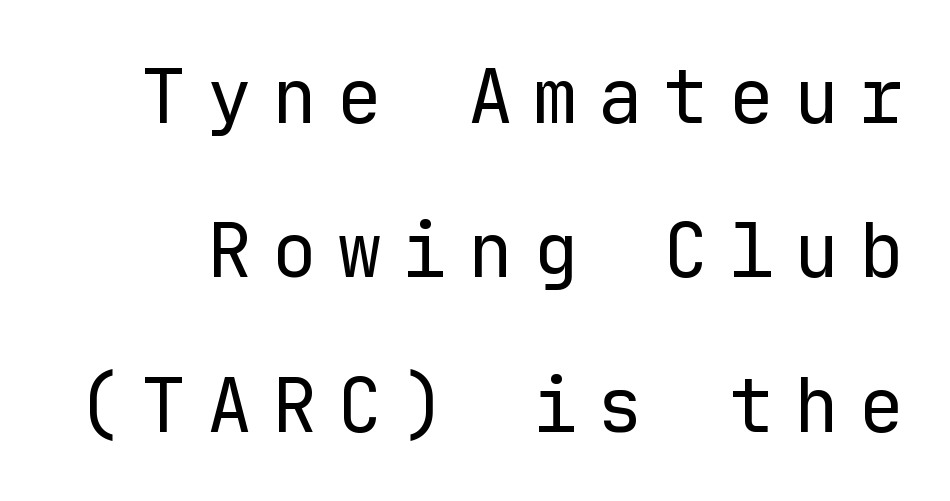
{"serif": "no", "italic": "no", "bold": "no", "weight": "regular", "width": "normal", "stroke_contrast": "low", "x_height": "medium", "monospaced": "yes", "underline": "no", "line_spacing": "loose", "line_spacing_ratio": 2.06, "letter_spacing": "wide", "letter_spacing_em": 0.27, "glyph_px": 75}
